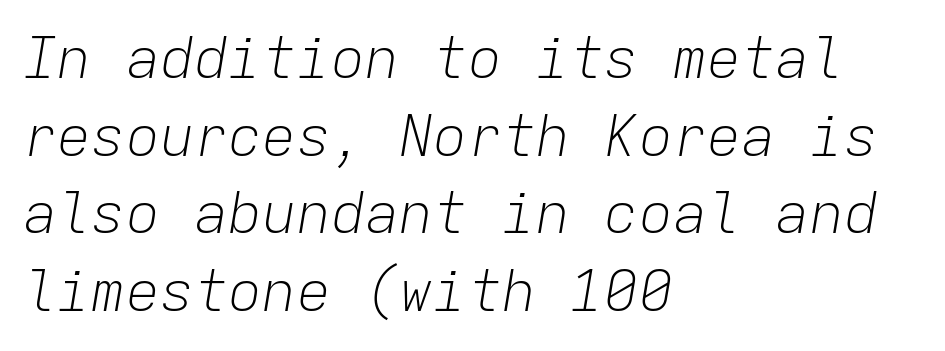
The image shows 57 px light type, italic (leaning right), monospaced; set left-aligned, normal line spacing (1.36x), normal letter spacing, not underlined; low stroke contrast and a medium x-height.
